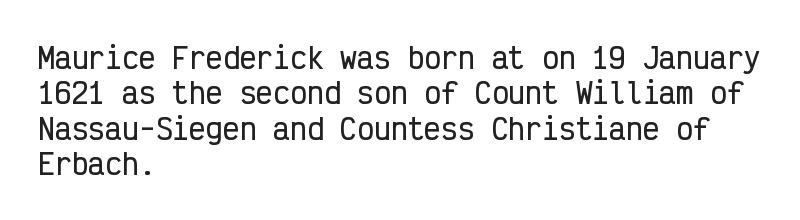
The image shows 28 px condensed sans-serif type, upright, monospaced; set left-aligned, normal line spacing (1.26x), normal letter spacing, not underlined; low stroke contrast and a medium x-height.
